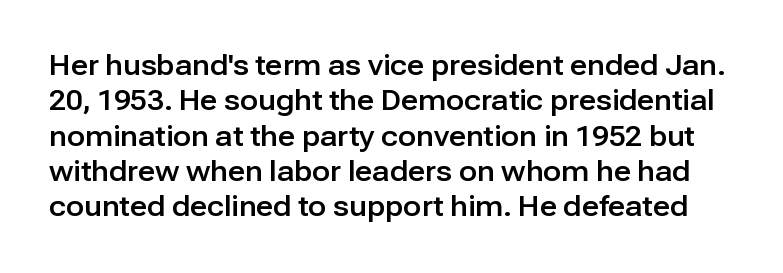
{"italic": "no", "underline": "no", "line_spacing": "normal", "line_spacing_ratio": 1.31, "letter_spacing": "normal", "letter_spacing_em": 0.0, "glyph_px": 27}
